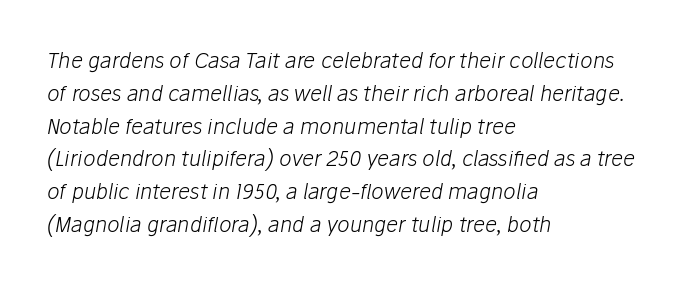
Visually the block forms a straight wall on the left and a jagged coastline on the right. Students, note that the glyphs here touch the page at normal intervals. Slant detected: the letters are inclined. No heavy texture on the line: the type isn't bold. A clean baseline with only descenders dipping below it.
